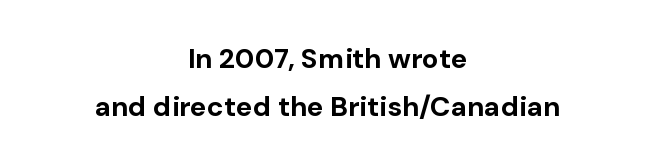
Letter spacing: default. Characters remain perfectly vertical along every line. Think of a printed novel: that variable character pitch is what you see here. A typesetter would label this face a sans. The baseline area is clear. This sample is center-justified, so both line endings float freely.
